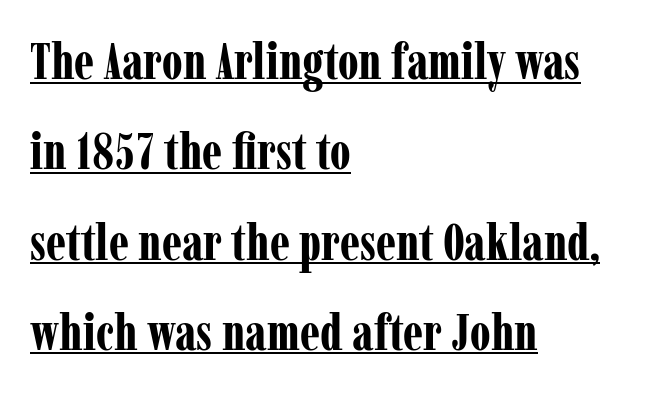
The image shows 51 px bold, condensed serif type, upright; set left-aligned, line spacing 1.77x, normal letter spacing, underlined; low stroke contrast and a medium x-height.
